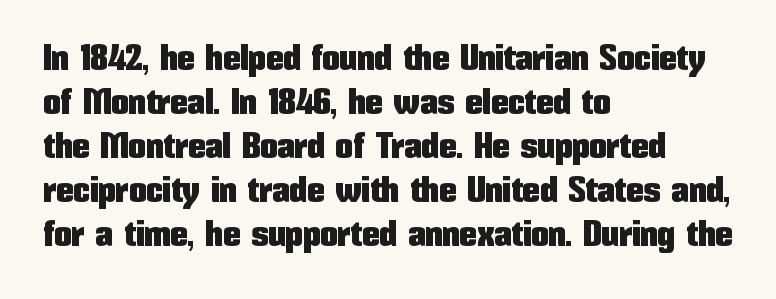
Q: Is the text italic (slanted)? A: No, it is upright.
Q: Is the typeface a serif or a sans-serif typeface? A: Sans-serif.
Q: Is the text underlined? A: No.
Q: How is the paragraph aligned? A: Left-aligned.
Q: Is the spacing between letters normal or unusually wide? A: Normal.
Q: Is the spacing between lines tight, normal or loose? A: Normal.
Q: Width (condensed, normal, or wide)? A: Condensed.
Q: Stroke contrast? A: Low.
Q: x-height? A: Medium.
Q: Monospaced? A: No.
